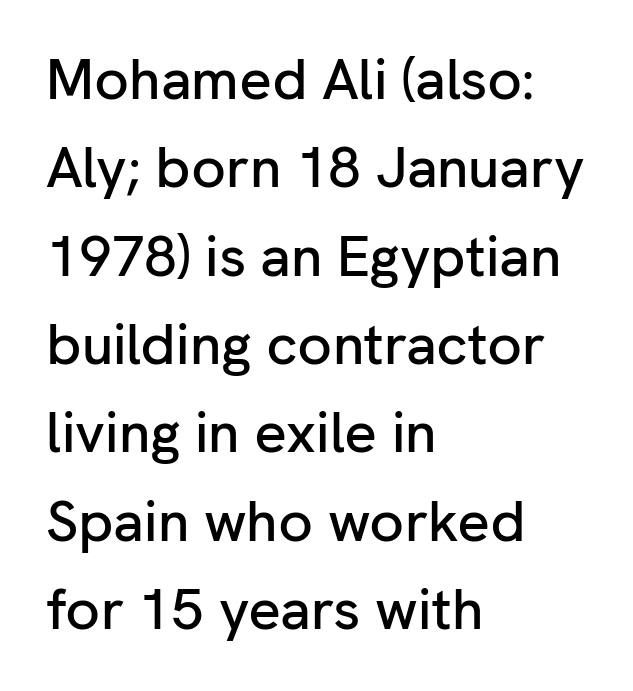
Evenly set lines give the paragraph a standard silhouette. The words here are not underlined. Serifs: no, the terminals of the letterforms are clean. The lines are quadded left.
